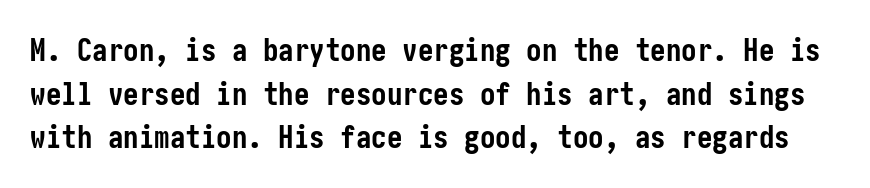
The image shows 31 px semibold, condensed sans-serif type, upright; set normal line spacing (1.41x), normal letter spacing, not underlined; low stroke contrast and a medium x-height.
